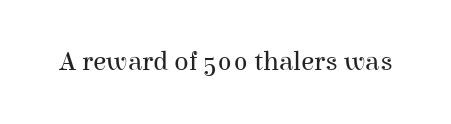
The image shows 27 px text type, upright; set normal letter spacing, not underlined.
